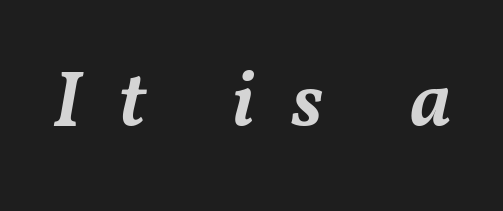
{"italic": "yes", "lean": "right", "slant_degrees": 11, "bold": "semi", "weight": "semibold", "width": "normal", "stroke_contrast": "medium", "x_height": "medium", "monospaced": "no", "underline": "no", "letter_spacing": "wide", "letter_spacing_em": 0.45, "glyph_px": 80}
